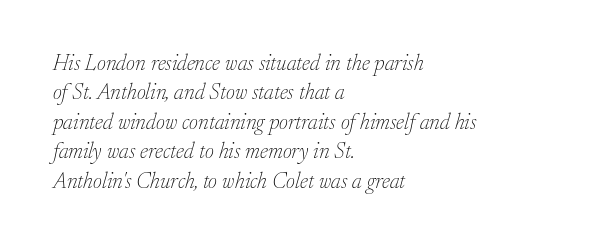
Q: Is the text bold? A: No.
Q: Is the text italic (slanted)? A: Yes, it leans right by about 17 degrees.
Q: Is the text underlined? A: No.
Q: How is the paragraph aligned? A: Left-aligned.
Q: Is the spacing between letters normal or unusually wide? A: Normal.
Q: Is the spacing between lines tight, normal or loose? A: Normal.
